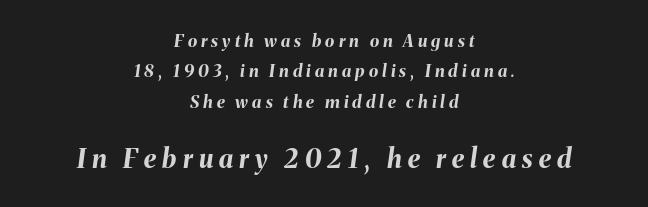
The image shows 26 px bold type, italic (leaning right); set centered, line spacing 1.79x, unusually wide letter spacing (+0.24 em), not underlined; the second (bottom) block is 1.53x larger.
